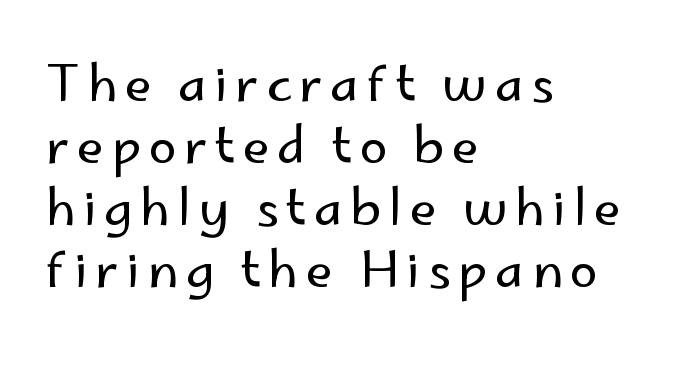
Q: Is the text bold? A: No.
Q: Is the text italic (slanted)? A: No, it is upright.
Q: Is the typeface a serif or a sans-serif typeface? A: Sans-serif.
Q: Is the text underlined? A: No.
Q: How is the paragraph aligned? A: Left-aligned.
Q: Width (condensed, normal, or wide)? A: Normal.
Q: Stroke contrast? A: Low.
Q: x-height? A: Small.
Q: Monospaced? A: No.
